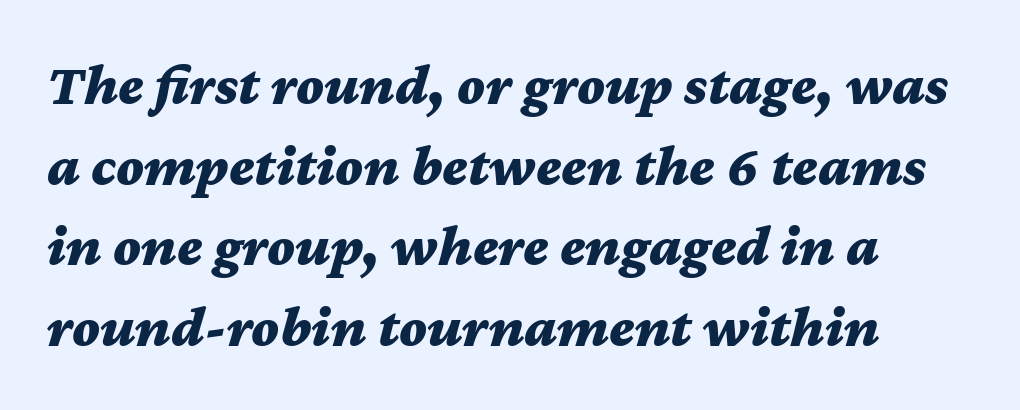
Q: Is the text bold? A: Yes.
Q: Is the text italic (slanted)? A: Yes, it leans right by about 12 degrees.
Q: Is the text underlined? A: No.
Q: How is the paragraph aligned? A: Left-aligned.
Q: Is the spacing between letters normal or unusually wide? A: Normal.
Q: Is the spacing between lines tight, normal or loose? A: Normal.
Q: Width (condensed, normal, or wide)? A: Wide.
Q: Stroke contrast? A: Medium.
Q: x-height? A: Medium.
Q: Monospaced? A: No.
